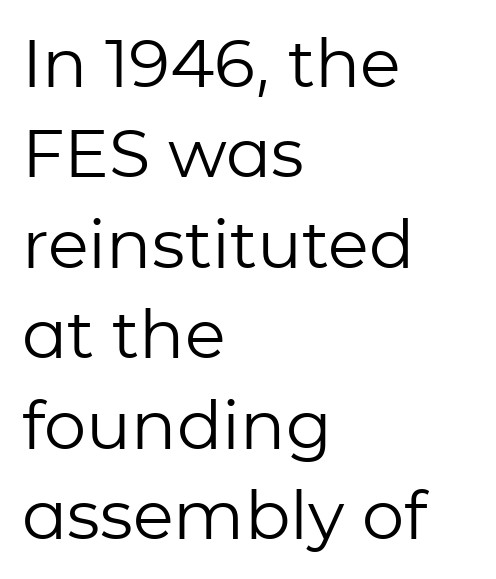
Baseline-to-baseline distance is the conventional proportion of letter height. You could not count columns in this text — the font is proportionally spaced. Descenders hang freely into open space. A sans-serif font was chosen for this passage. Compared with a centered layout, this one pins lines to the left instead. Default kerning and tracking; the words read as compact shapes.
